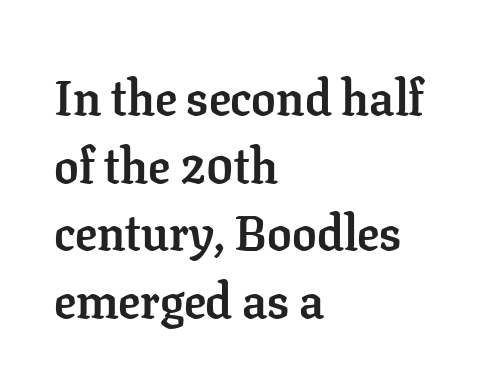
Q: Is the text bold? A: Yes.
Q: Is the text italic (slanted)? A: No, it is upright.
Q: Is the typeface a serif or a sans-serif typeface? A: Serif.
Q: Is the text underlined? A: No.
Q: How is the paragraph aligned? A: Left-aligned.
Q: Is the spacing between letters normal or unusually wide? A: Normal.
Q: Is the spacing between lines tight, normal or loose? A: Normal.
Q: Width (condensed, normal, or wide)? A: Normal.
Q: Stroke contrast? A: Low.
Q: x-height? A: Medium.
Q: Monospaced? A: No.
